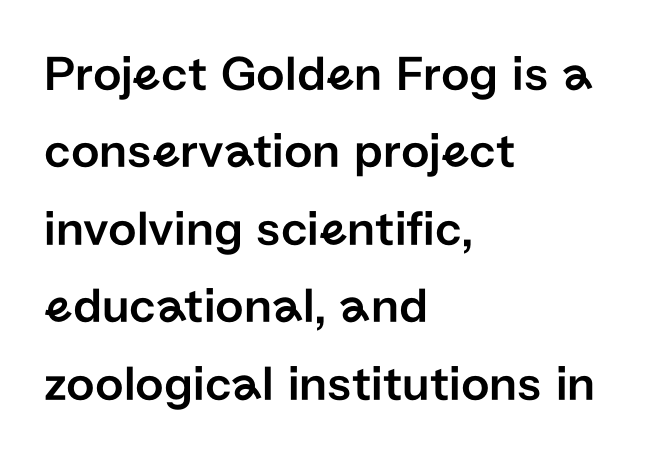
{"serif": "no", "italic": "no", "width": "normal", "stroke_contrast": "low", "x_height": "medium", "monospaced": "no", "underline": "no", "align": "left", "line_spacing": "normal", "line_spacing_ratio": 1.55, "letter_spacing": "normal", "letter_spacing_em": 0.0, "glyph_px": 50}
